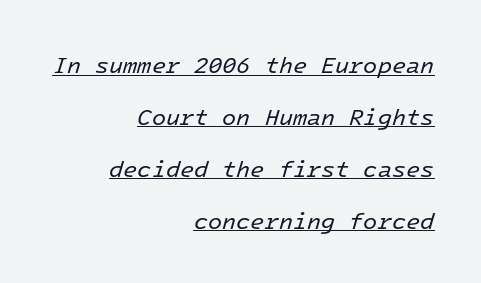
Vertical spacing — loose. Horizontal alignment here is rightward, an uncommon choice for prose. What decoration does the sample have? An underline. Rendered with sloped, italic letterforms.
